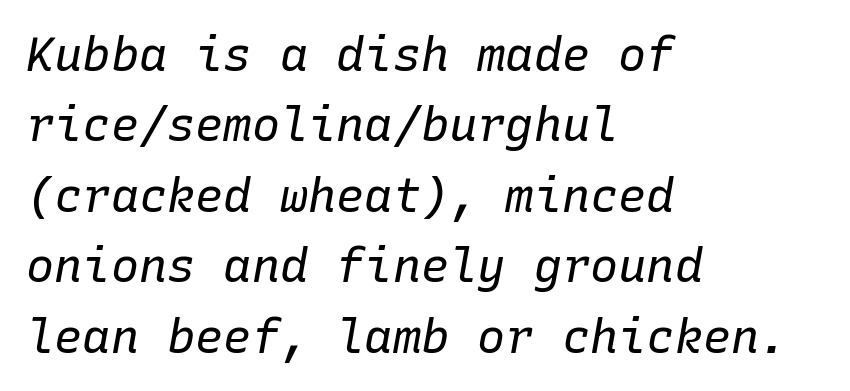
The image shows 47 px regular-weight type, italic (leaning right), monospaced; set left-aligned, normal line spacing (1.5x), normal letter spacing, not underlined; low stroke contrast and a medium x-height.
